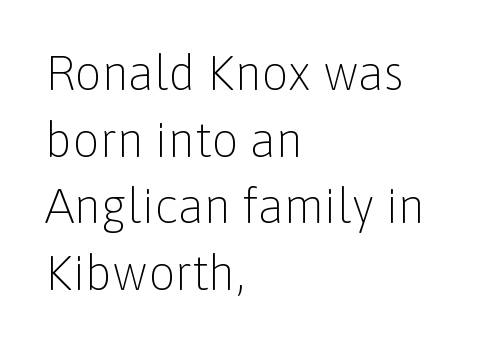
{"serif": "no", "italic": "no", "bold": "no", "weight": "light", "width": "normal", "stroke_contrast": "low", "x_height": "medium", "monospaced": "no", "underline": "no", "align": "left", "line_spacing": "normal", "line_spacing_ratio": 1.39, "letter_spacing": "normal", "letter_spacing_em": 0.0, "glyph_px": 48}
